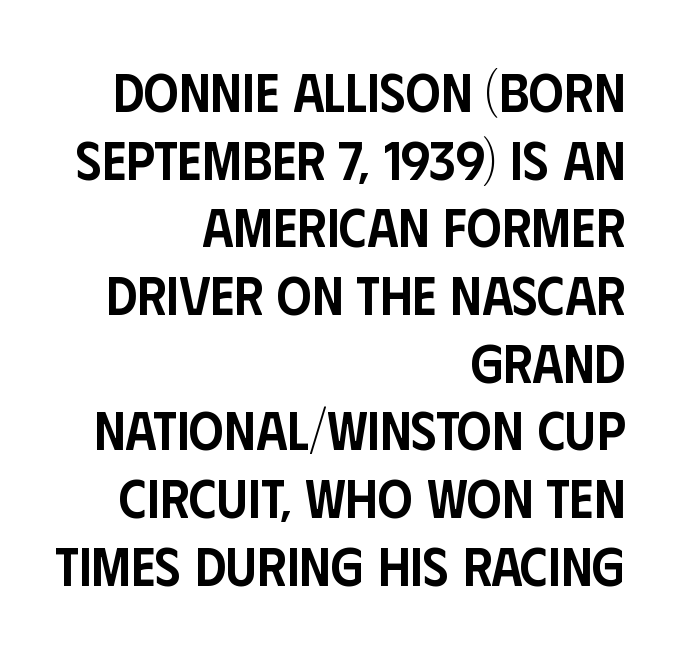
Between one letter and the next there's only the usual sliver of space. You can tell from the bare stems that sans-serif type was used. This sample has the flowing, uneven cadence of proportional lettering. Notice the strokes are somewhat thickened but not fully heavy: this is a semibold.
